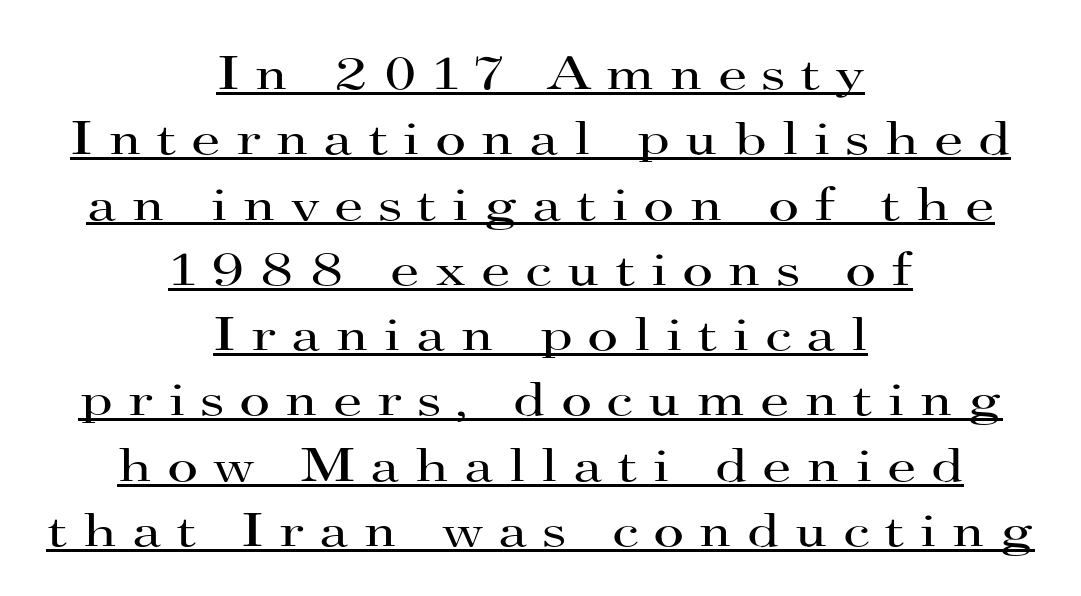
{"serif": "yes", "italic": "no", "bold": "no", "weight": "regular", "width": "wide", "stroke_contrast": "high", "x_height": "small", "monospaced": "no", "underline": "yes", "align": "center", "line_spacing": "normal", "line_spacing_ratio": 1.36, "letter_spacing": "wide", "letter_spacing_em": 0.3, "glyph_px": 48}
